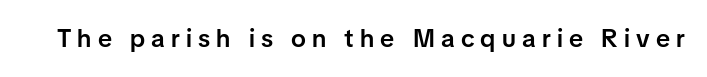
{"italic": "no", "bold": "semi", "underline": "no", "letter_spacing": "wide", "letter_spacing_em": 0.25, "glyph_px": 25}
